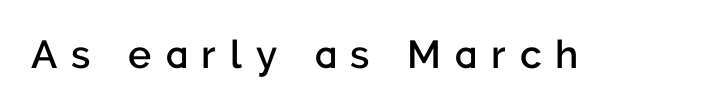
The image shows 39 px semibold sans-serif type, upright; set unusually wide letter spacing (+0.36 em), not underlined; low stroke contrast and a medium x-height.
